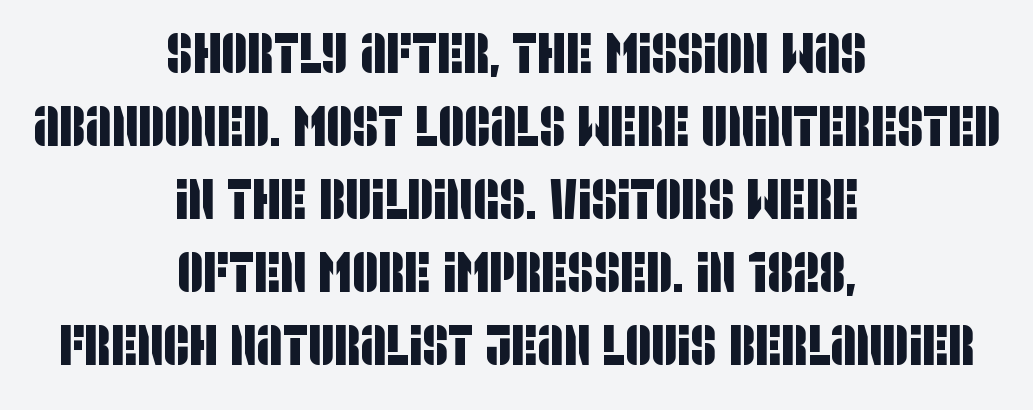
Q: Is the typeface a serif or a sans-serif typeface? A: Sans-serif.
Q: Is the text underlined? A: No.
Q: How is the paragraph aligned? A: Centered.
Q: Is the spacing between letters normal or unusually wide? A: Normal.
Q: Is the spacing between lines tight, normal or loose? A: Normal.
Q: Width (condensed, normal, or wide)? A: Condensed.
Q: Stroke contrast? A: Low.
Q: x-height? A: Large.
Q: Monospaced? A: No.
